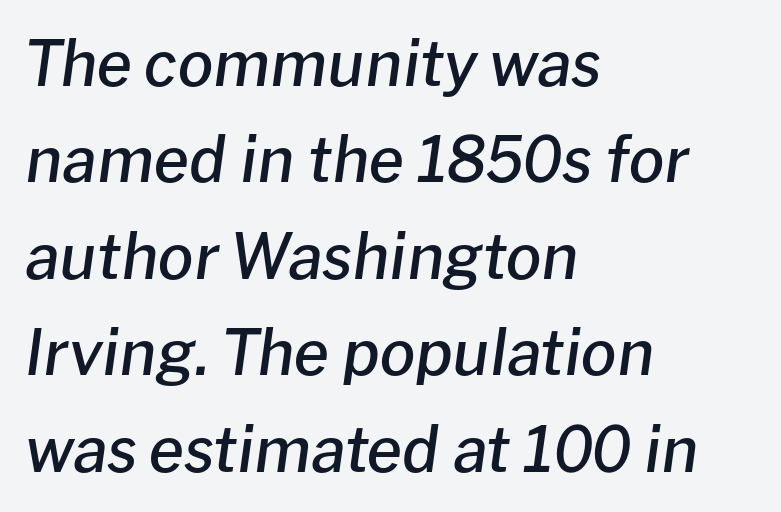
Italic? Definitely — the glyphs are oblique. Visually the block forms a straight wall on the left and a jagged coastline on the right. Students, note that the glyphs here touch the page at normal intervals. Looks like regular typesetting: each glyph gets only the width it needs. Regular leading.
